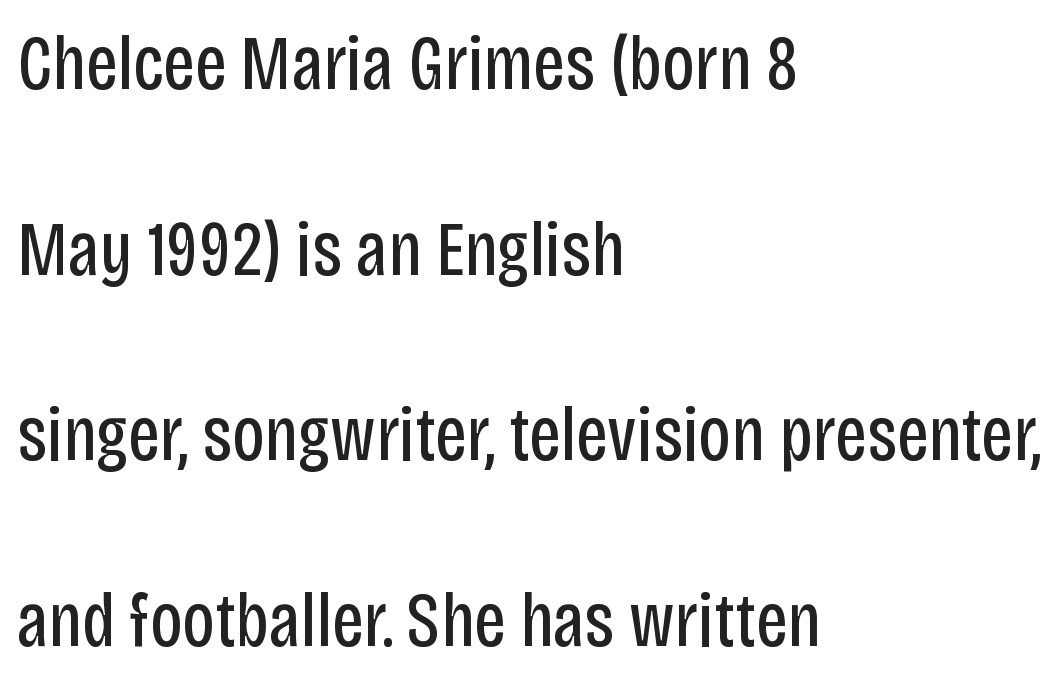
There is no visible air inserted between adjacent glyphs. One glance says open: line gaps are wider than usual. Unlike italic type, these characters show no tilt at all. The rendering anchors every line to the left-hand side.
